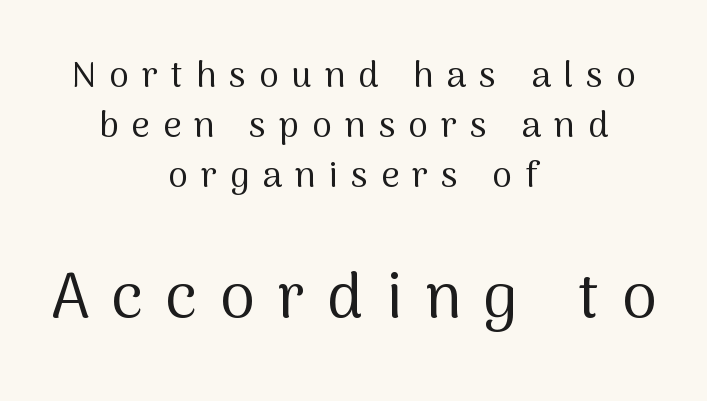
{"serif": "no", "italic": "no", "bold": "no", "weight": "regular", "width": "normal", "stroke_contrast": "medium", "x_height": "medium", "monospaced": "no", "underline": "no", "align": "center", "line_spacing": "normal", "line_spacing_ratio": 1.39, "letter_spacing": "wide", "letter_spacing_em": 0.36, "larger_block": "second", "size_ratio": 1.75, "glyph_px": 63}
